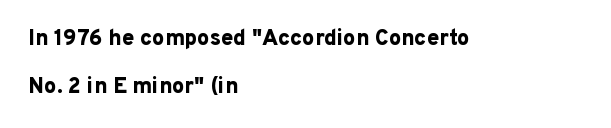
Q: Is the text bold? A: Yes.
Q: Is the text italic (slanted)? A: No, it is upright.
Q: Is the text underlined? A: No.
Q: How is the paragraph aligned? A: Left-aligned.
Q: Is the spacing between letters normal or unusually wide? A: Normal.
Q: Is the spacing between lines tight, normal or loose? A: Loose.
